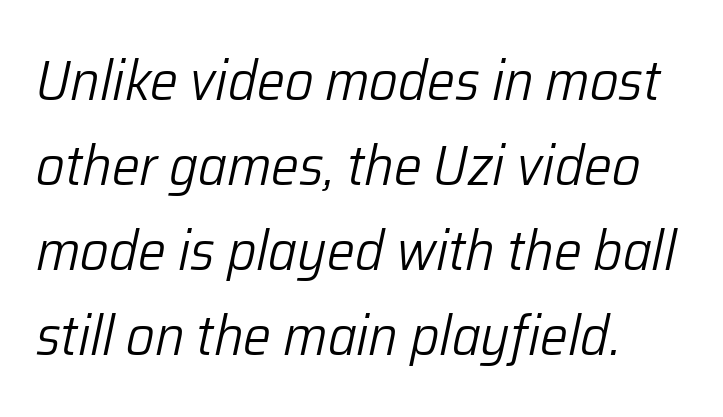
This rendering uses left alignment, leaving the right contour irregular. Underline: absent. Regarding leading, the lines here are spaced in the standard way. Is the type heavy? It reads as light-to-regular instead. This sample uses an oblique cut, with every glyph tilted off the vertical.
